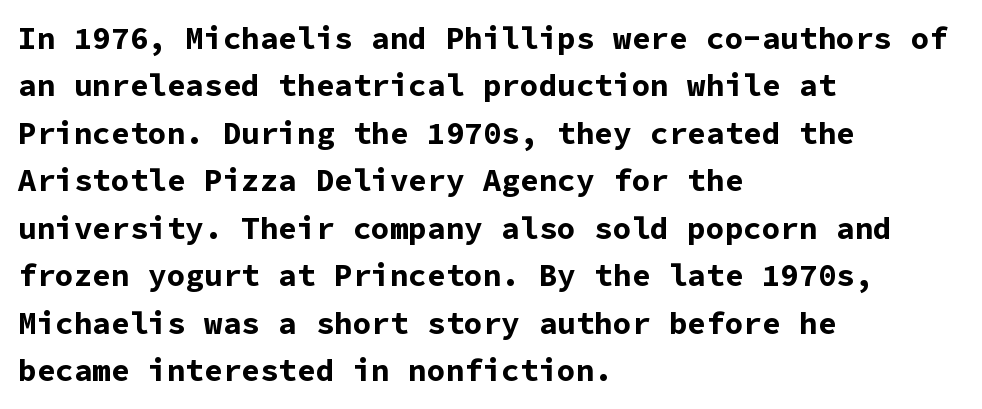
Q: Is the text bold? A: Yes.
Q: Is the text italic (slanted)? A: No, it is upright.
Q: Is the typeface a serif or a sans-serif typeface? A: Sans-serif.
Q: Is the text underlined? A: No.
Q: How is the paragraph aligned? A: Left-aligned.
Q: Is the spacing between letters normal or unusually wide? A: Normal.
Q: Is the spacing between lines tight, normal or loose? A: Normal.
Q: Width (condensed, normal, or wide)? A: Normal.
Q: Stroke contrast? A: Low.
Q: x-height? A: Medium.
Q: Monospaced? A: Yes.
